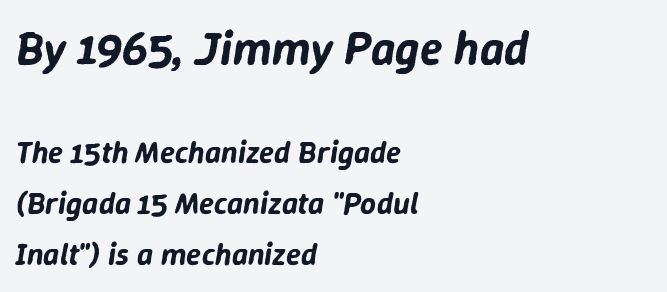
{"italic": "yes", "lean": "right", "slant_degrees": 9, "width": "normal", "stroke_contrast": "low", "x_height": "medium", "monospaced": "no", "underline": "no", "align": "left", "line_spacing": "normal", "line_spacing_ratio": 1.65, "letter_spacing": "normal", "letter_spacing_em": 0.0, "larger_block": "first", "size_ratio": 1.52, "glyph_px": 47}
